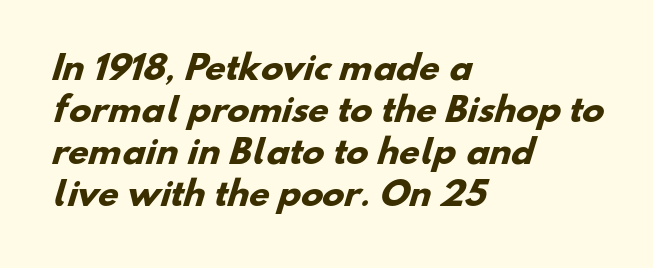
Q: Is the text bold? A: Yes.
Q: Is the typeface a serif or a sans-serif typeface? A: Sans-serif.
Q: Is the text underlined? A: No.
Q: How is the paragraph aligned? A: Left-aligned.
Q: Is the spacing between letters normal or unusually wide? A: Normal.
Q: Is the spacing between lines tight, normal or loose? A: Normal.
Q: Width (condensed, normal, or wide)? A: Normal.
Q: Stroke contrast? A: Low.
Q: x-height? A: Small.
Q: Monospaced? A: No.
